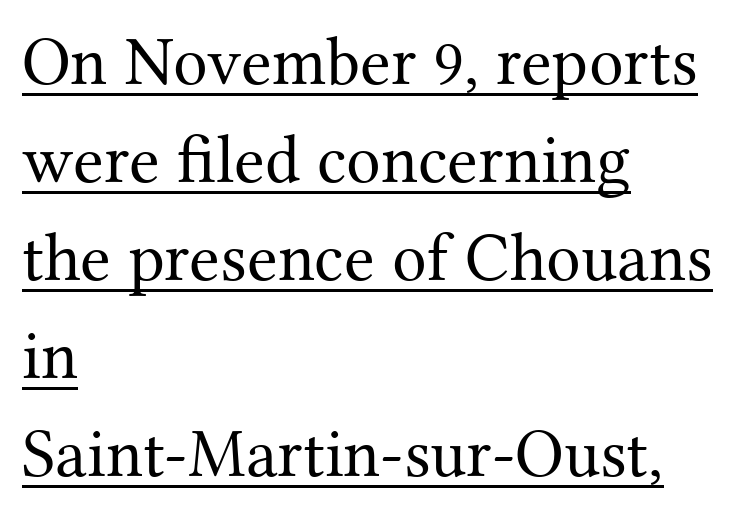
{"serif": "yes", "italic": "no", "bold": "no", "weight": "regular", "width": "normal", "stroke_contrast": "medium", "x_height": "medium", "monospaced": "no", "underline": "yes", "align": "left", "line_spacing": "normal", "line_spacing_ratio": 1.42, "letter_spacing": "normal", "letter_spacing_em": 0.0, "glyph_px": 69}
